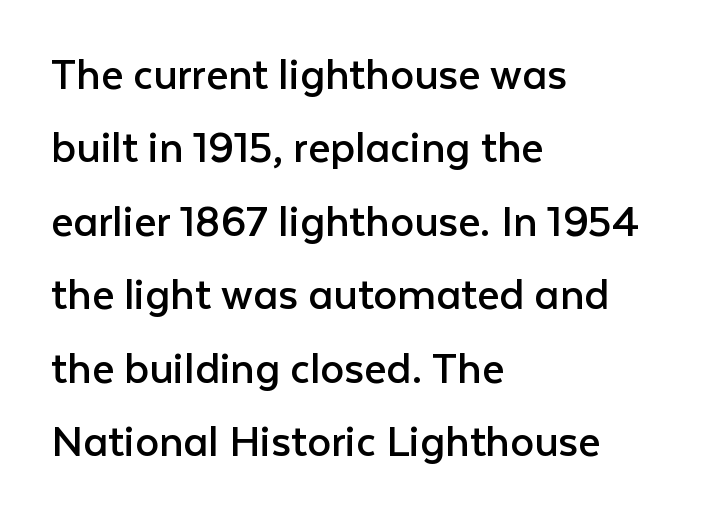
The image shows 48 px regular-weight sans-serif type, upright; set left-aligned, normal line spacing (1.53x), normal letter spacing, not underlined; low stroke contrast and a medium x-height.
